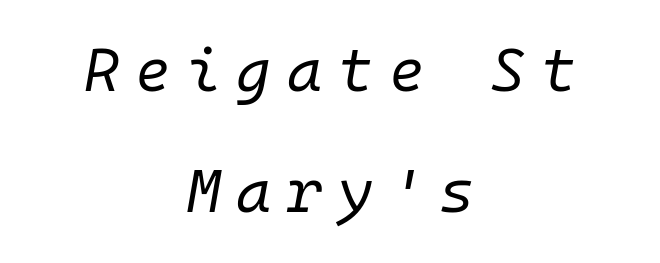
Horizontal alignment here is central, giving a formal, balanced look. Think of a typewriter: that constant character pitch is what you see here. In terms of posture, this sample is oblique. A clean baseline with only descenders dipping below it. Is the stroke heavy? The answer is a plain regular-or-lighter. Compared with typical paragraphs, the rows here are farther apart.
